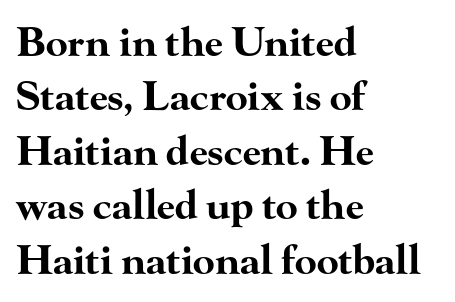
Q: Is the text bold? A: Yes.
Q: Is the text italic (slanted)? A: No, it is upright.
Q: Is the typeface a serif or a sans-serif typeface? A: Serif.
Q: Is the text underlined? A: No.
Q: How is the paragraph aligned? A: Left-aligned.
Q: Is the spacing between letters normal or unusually wide? A: Normal.
Q: Is the spacing between lines tight, normal or loose? A: Normal.
Q: Width (condensed, normal, or wide)? A: Wide.
Q: Stroke contrast? A: High.
Q: x-height? A: Small.
Q: Monospaced? A: No.
